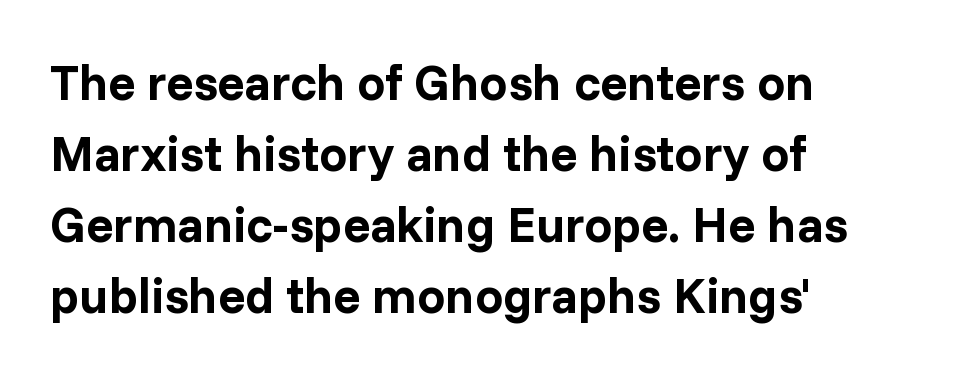
Q: Is the text bold? A: Yes.
Q: Is the text italic (slanted)? A: No, it is upright.
Q: Is the typeface a serif or a sans-serif typeface? A: Sans-serif.
Q: Is the text underlined? A: No.
Q: How is the paragraph aligned? A: Left-aligned.
Q: Is the spacing between letters normal or unusually wide? A: Normal.
Q: Is the spacing between lines tight, normal or loose? A: Normal.
Q: Width (condensed, normal, or wide)? A: Normal.
Q: Stroke contrast? A: Low.
Q: x-height? A: Medium.
Q: Monospaced? A: No.
